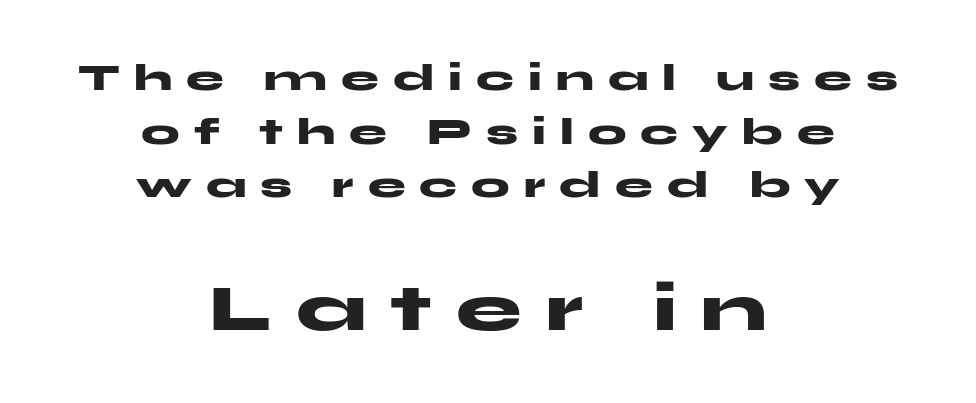
Q: Is the text bold? A: Yes.
Q: Is the text italic (slanted)? A: No, it is upright.
Q: Is the typeface a serif or a sans-serif typeface? A: Sans-serif.
Q: Is the text underlined? A: No.
Q: How is the paragraph aligned? A: Centered.
Q: Is the spacing between letters normal or unusually wide? A: Unusually wide.
Q: Is the spacing between lines tight, normal or loose? A: Normal.
Q: Which block of text is set in a larger size, the first (top) or the second (bottom)? A: The second (bottom) one.
Q: Width (condensed, normal, or wide)? A: Wide.
Q: Stroke contrast? A: Medium.
Q: x-height? A: Medium.
Q: Monospaced? A: No.
